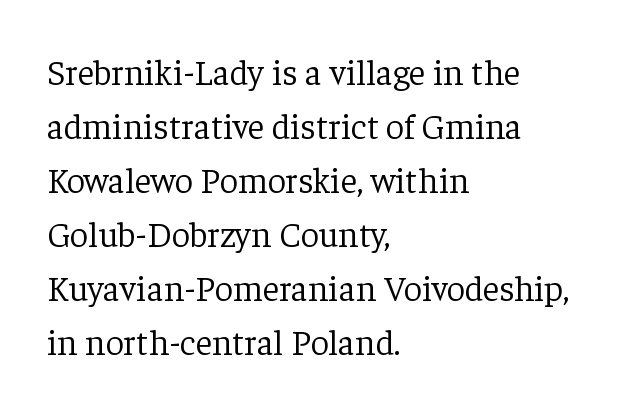
The image shows 36 px light serif type, upright; set left-aligned, normal line spacing (1.5x), normal letter spacing, not underlined; low stroke contrast and a medium x-height.
